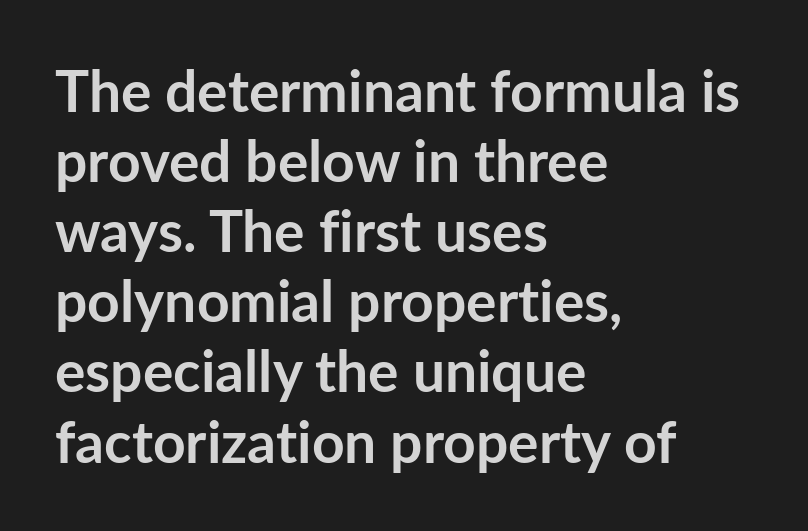
Q: Is the text bold? A: Yes.
Q: Is the text italic (slanted)? A: No, it is upright.
Q: Is the typeface a serif or a sans-serif typeface? A: Sans-serif.
Q: Is the text underlined? A: No.
Q: How is the paragraph aligned? A: Left-aligned.
Q: Is the spacing between letters normal or unusually wide? A: Normal.
Q: Width (condensed, normal, or wide)? A: Normal.
Q: Stroke contrast? A: Low.
Q: x-height? A: Medium.
Q: Monospaced? A: No.
